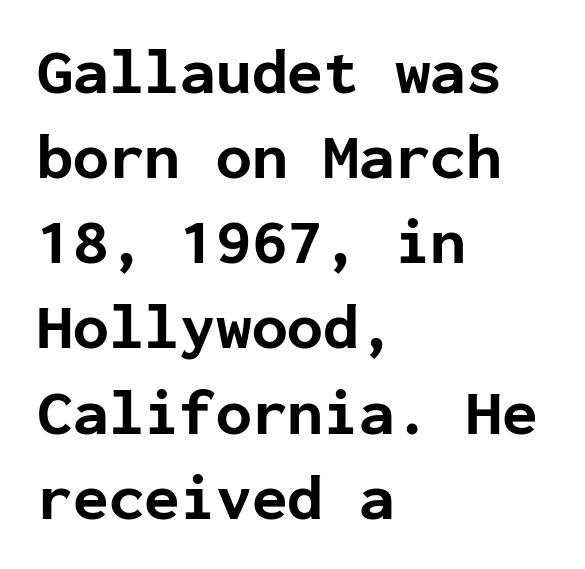
{"serif": "no", "italic": "no", "bold": "yes", "weight": "bold", "width": "normal", "stroke_contrast": "low", "x_height": "medium", "monospaced": "yes", "underline": "no", "align": "left", "line_spacing": "normal", "line_spacing_ratio": 1.31, "letter_spacing": "normal", "letter_spacing_em": 0.0, "glyph_px": 65}
